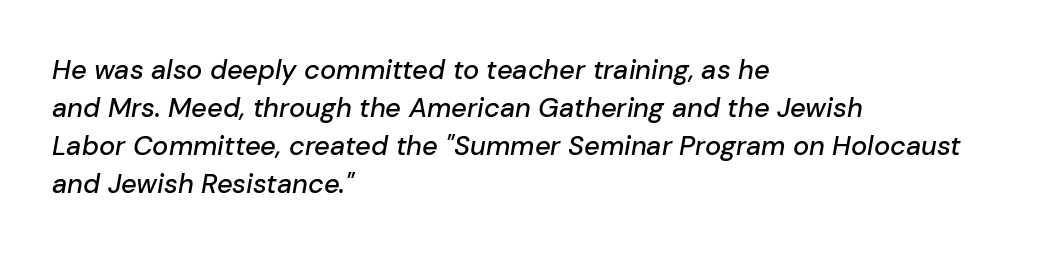
Q: Is the text italic (slanted)? A: Yes, it leans right by about 10 degrees.
Q: Is the text underlined? A: No.
Q: How is the paragraph aligned? A: Left-aligned.
Q: Is the spacing between letters normal or unusually wide? A: Normal.
Q: Is the spacing between lines tight, normal or loose? A: Normal.
